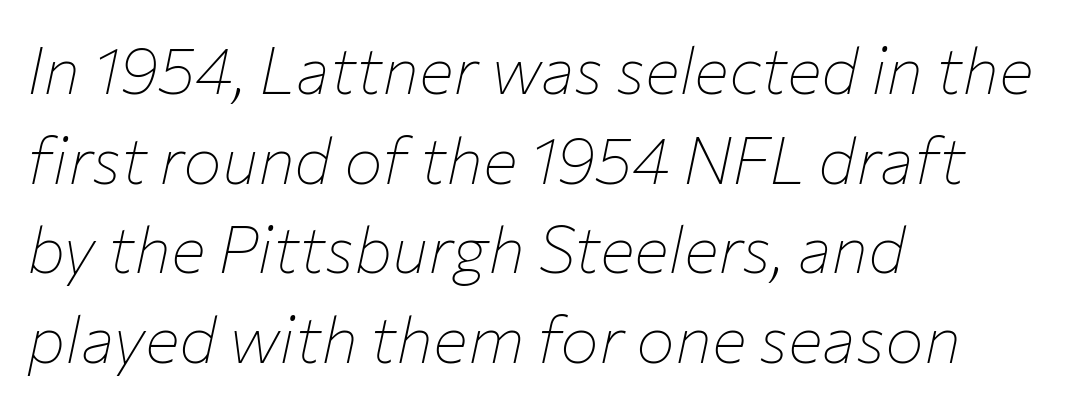
Q: Is the text bold? A: No.
Q: Is the text italic (slanted)? A: Yes, it leans right by about 12 degrees.
Q: Is the text underlined? A: No.
Q: How is the paragraph aligned? A: Left-aligned.
Q: Is the spacing between letters normal or unusually wide? A: Normal.
Q: Is the spacing between lines tight, normal or loose? A: Normal.
Q: Width (condensed, normal, or wide)? A: Normal.
Q: Stroke contrast? A: Low.
Q: x-height? A: Medium.
Q: Monospaced? A: No.
